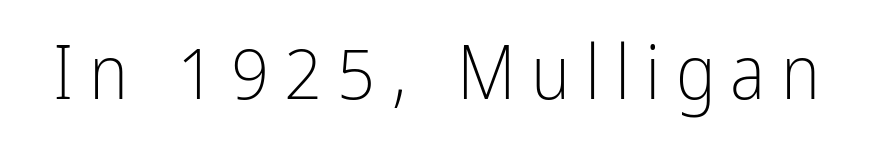
The image shows 75 px light, condensed sans-serif type, upright; set unusually wide letter spacing (+0.2 em), not underlined; low stroke contrast and a medium x-height.
